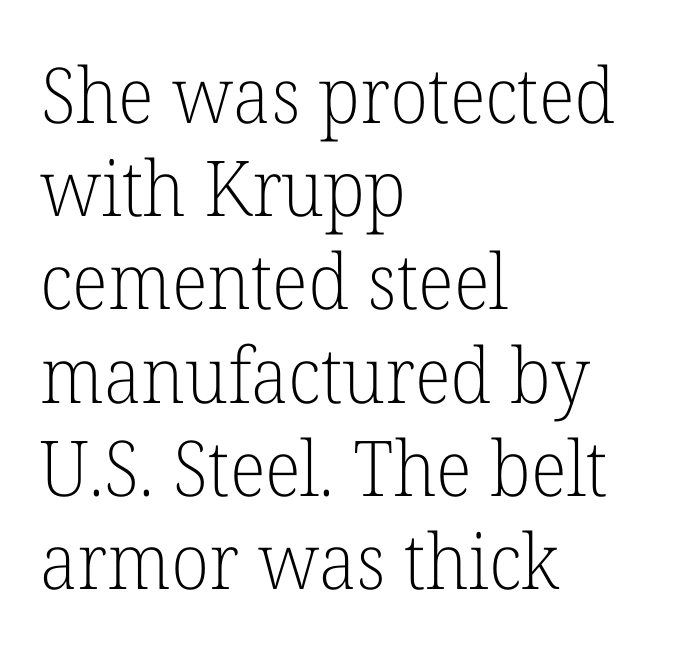
Serif or sans? Serif — the stroke terminals have little feet. Between one letter and the next there's only the usual sliver of space. The compositor pushed each line to the left boundary. A quiet, ordinary-to-light weight characterises the typeface. Note the varied advance widths — an 'i' is clearly narrower than an 'm'. The passage shown is not underscored anywhere.
